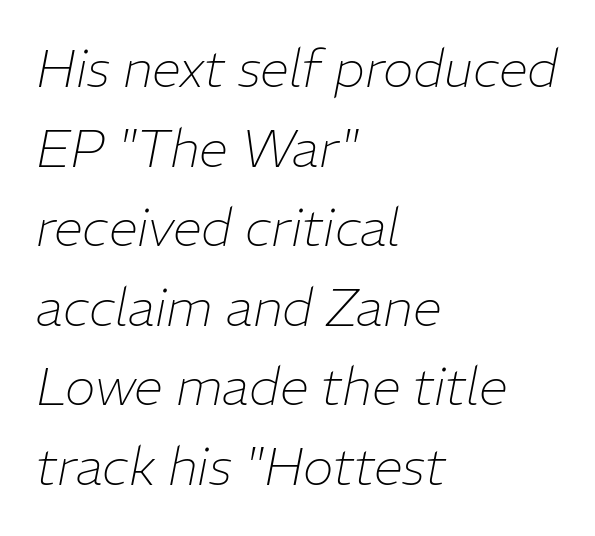
{"italic": "yes", "lean": "right", "slant_degrees": 11, "bold": "no", "weight": "thin", "width": "normal", "stroke_contrast": "low", "x_height": "medium", "monospaced": "no", "underline": "no", "align": "left", "line_spacing": "normal", "line_spacing_ratio": 1.53, "letter_spacing": "normal", "letter_spacing_em": 0.0, "glyph_px": 52}
